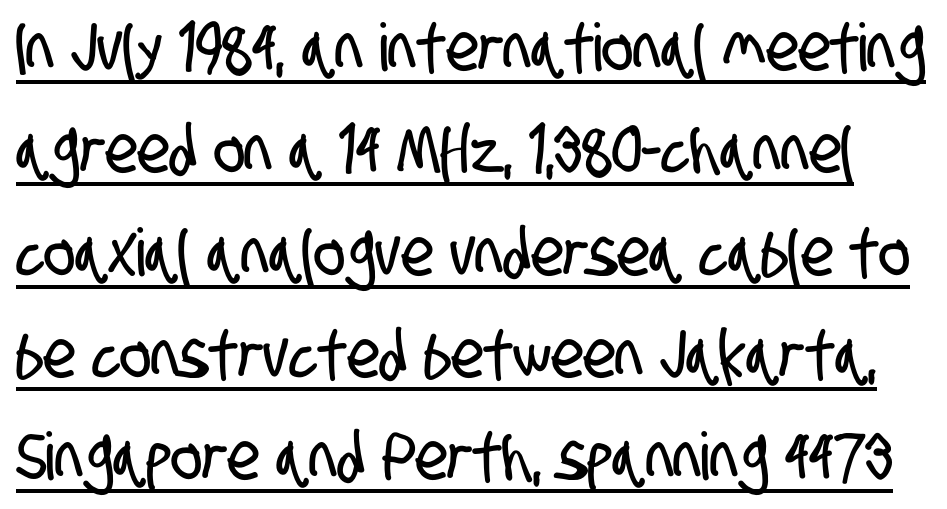
The image shows 66 px condensed sans-serif type; set normal line spacing (1.55x), normal letter spacing, underlined; low stroke contrast and a large x-height.
